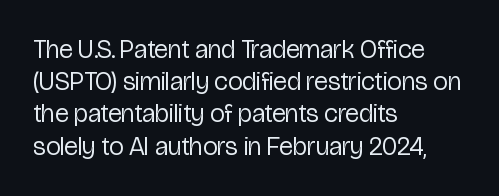
{"italic": "no", "bold": "no", "underline": "no", "align": "left", "line_spacing_ratio": 1.24, "letter_spacing": "normal", "letter_spacing_em": 0.0, "glyph_px": 26}
